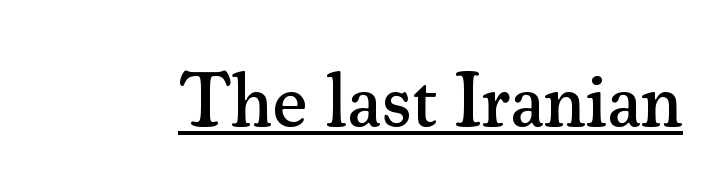
{"serif": "yes", "italic": "no", "width": "normal", "stroke_contrast": "medium", "x_height": "small", "monospaced": "no", "underline": "yes", "letter_spacing": "normal", "letter_spacing_em": 0.0, "glyph_px": 77}
